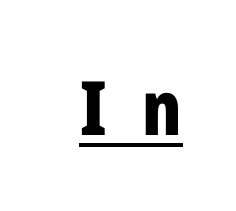
{"serif": "no", "italic": "no", "bold": "yes", "weight": "bold", "width": "condensed", "stroke_contrast": "low", "x_height": "medium", "monospaced": "no", "underline": "yes", "letter_spacing": "wide", "letter_spacing_em": 0.48, "glyph_px": 75}
